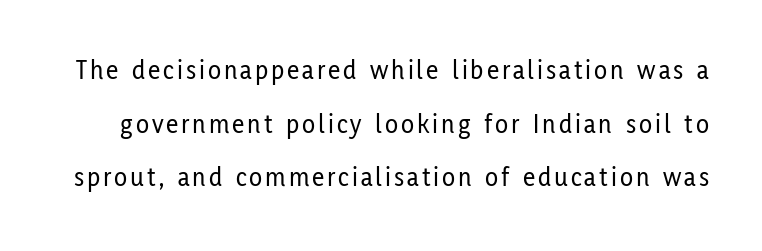
{"italic": "no", "underline": "no", "line_spacing": "loose", "line_spacing_ratio": 1.99, "glyph_px": 27}
